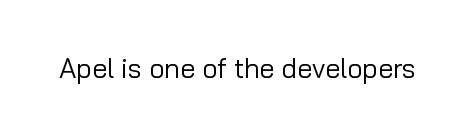
The image shows 27 px text type, upright; set normal letter spacing, not underlined.
